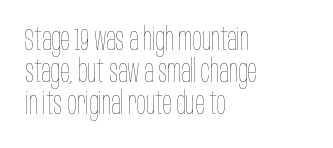
The image shows 31 px thin, condensed type, upright; set left-aligned, tight line spacing (1.04x), normal letter spacing, not underlined; low stroke contrast and a large x-height.
